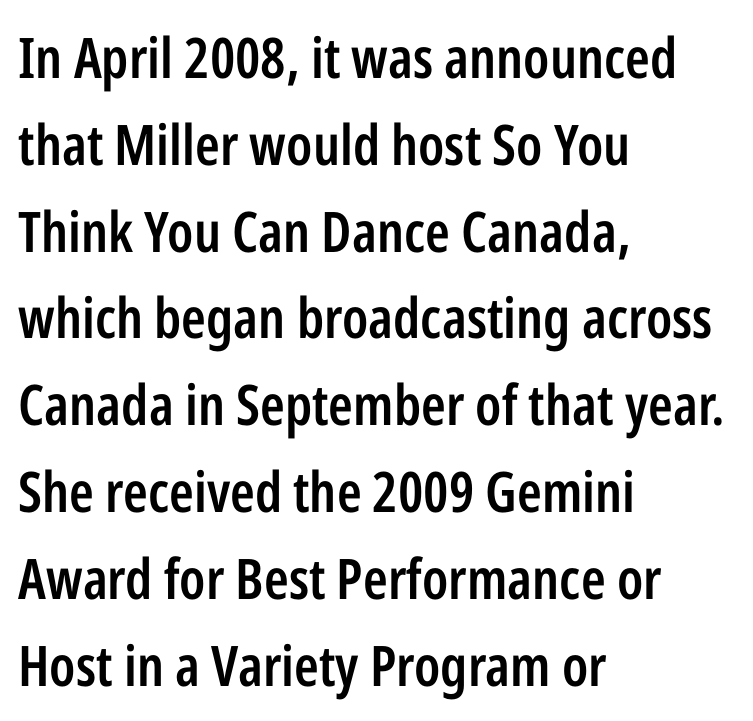
The image shows 56 px semibold, condensed sans-serif type, upright; set left-aligned, normal line spacing (1.55x), normal letter spacing, not underlined; low stroke contrast and a medium x-height.
